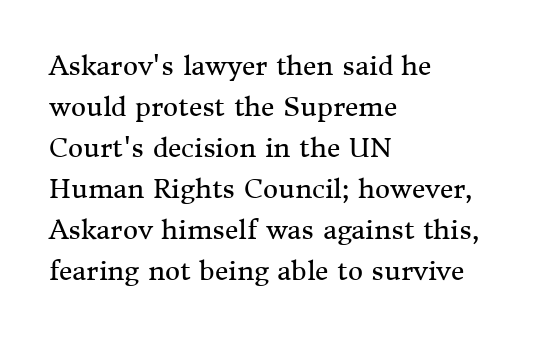
Q: Is the text bold? A: No.
Q: Is the text italic (slanted)? A: No, it is upright.
Q: Is the text underlined? A: No.
Q: How is the paragraph aligned? A: Left-aligned.
Q: Is the spacing between letters normal or unusually wide? A: Normal.
Q: Is the spacing between lines tight, normal or loose? A: Normal.
